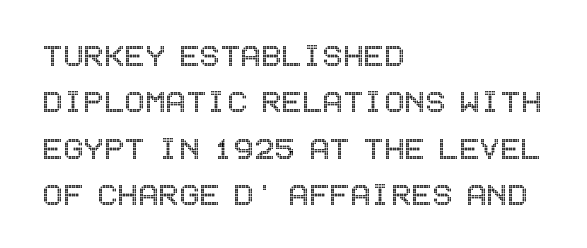
The space directly below the letters is spotless. Rendered with straight, roman letterforms. Standard letterfit; no display-style spreading of the glyphs. Each line starts at the same left margin while the right side varies.
